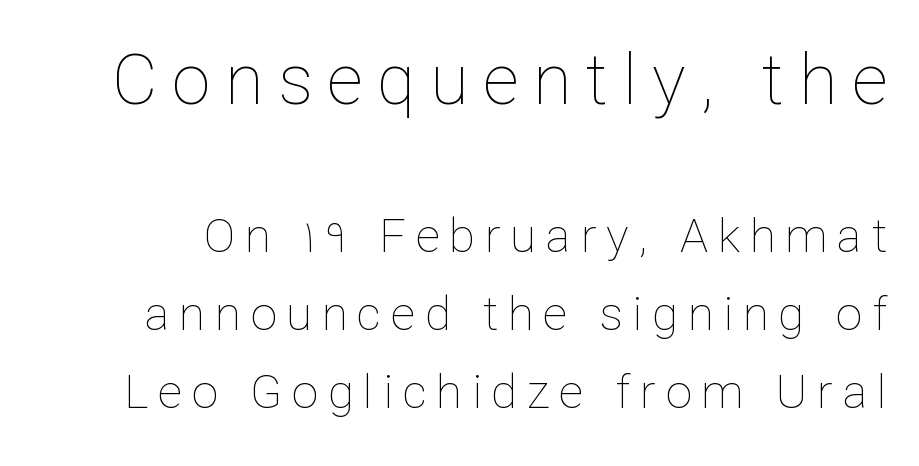
Quick note: interline space is typical. Inter-character spacing is expanded well beyond the font's built-in metrics. These glyphs show unthickened strokes, regular width or finer. The composition opens big and finishes small.
